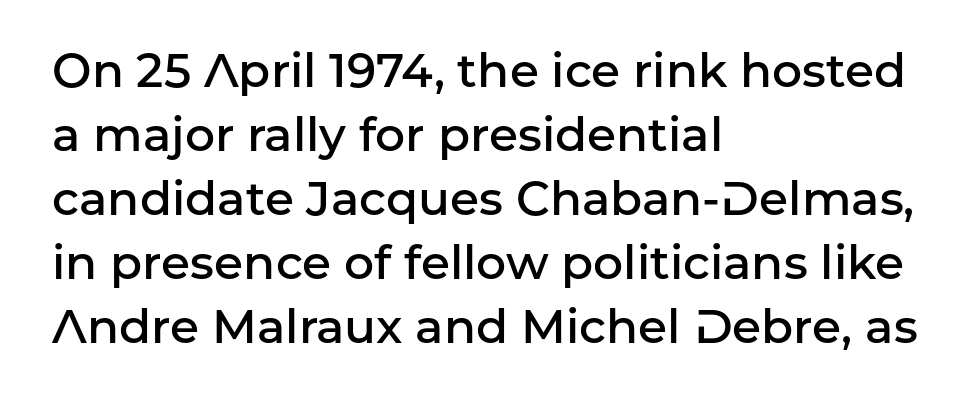
The image shows 47 px semibold sans-serif type, upright; set left-aligned, normal line spacing (1.36x), normal letter spacing, not underlined; low stroke contrast and a medium x-height.
